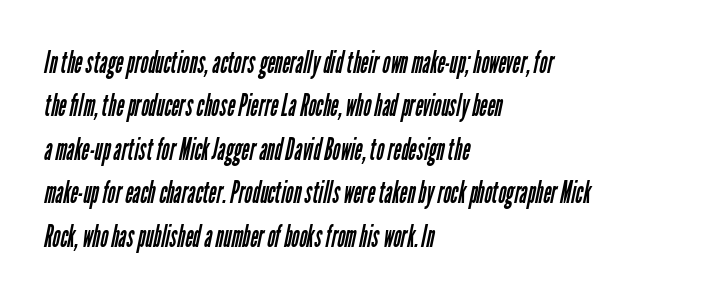
The space between consecutive lines is moderate. A typesetter would label this face a sans. The letterforms sit at book weight or below. Has an underline been added? It has not. Short note: letters normally spaced. The paragraph shown leans on its left margin.
